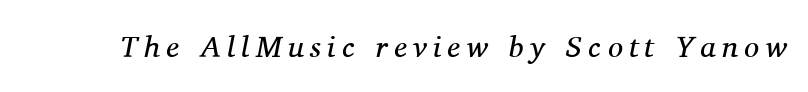
{"serif": "yes", "italic": "yes", "lean": "right", "slant_degrees": 11, "bold": "no", "weight": "regular", "width": "normal", "stroke_contrast": "medium", "x_height": "medium", "monospaced": "no", "underline": "no", "letter_spacing": "wide", "letter_spacing_em": 0.21, "glyph_px": 30}
